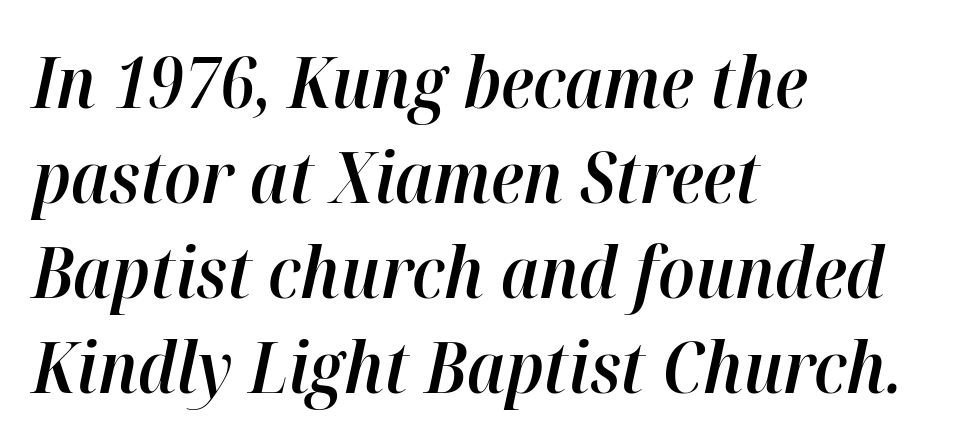
Q: Is the text bold? A: Semi-bold.
Q: Is the text italic (slanted)? A: Yes, it leans right by about 12 degrees.
Q: Is the text underlined? A: No.
Q: How is the paragraph aligned? A: Left-aligned.
Q: Is the spacing between letters normal or unusually wide? A: Normal.
Q: Is the spacing between lines tight, normal or loose? A: Normal.
Q: Width (condensed, normal, or wide)? A: Normal.
Q: Stroke contrast? A: High.
Q: x-height? A: Medium.
Q: Monospaced? A: No.
